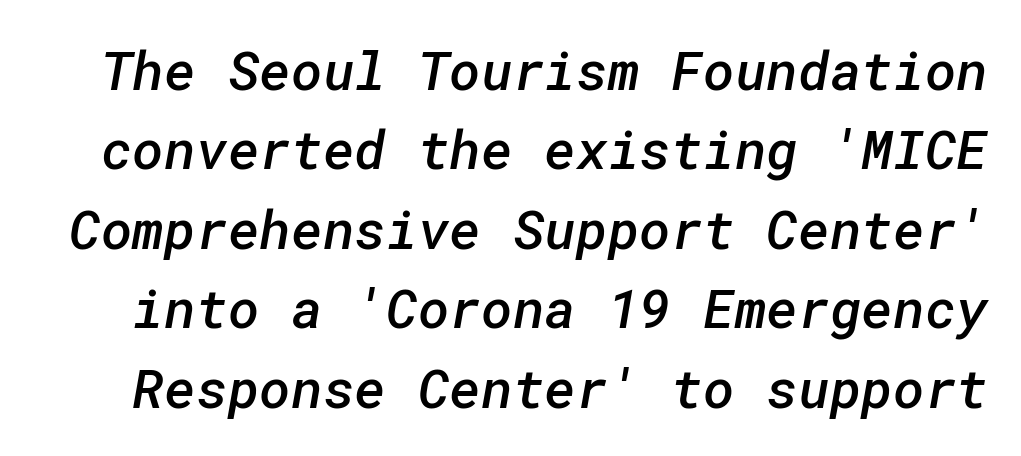
The glyphs have the mass of a demibold cut, below bold. The block of text has a typical density, with ordinary space between rows. Descender tails drop into unmarked territory. Honestly, the letter spacing is just normal — you wouldn't notice it.
